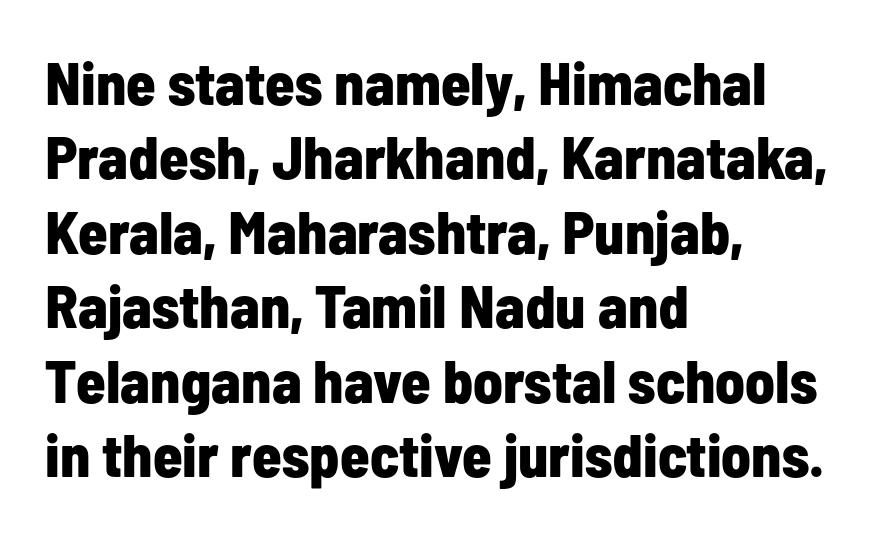
Heft: maximum for text — a bold. The passage is arranged the way most books set body copy — flush left. Observe the absence of serifs on each vertical stroke in this sample. Look at the tracking — it's just the regular setting, nothing added. Spacing verdict: proportional, widths tailored to each character.
